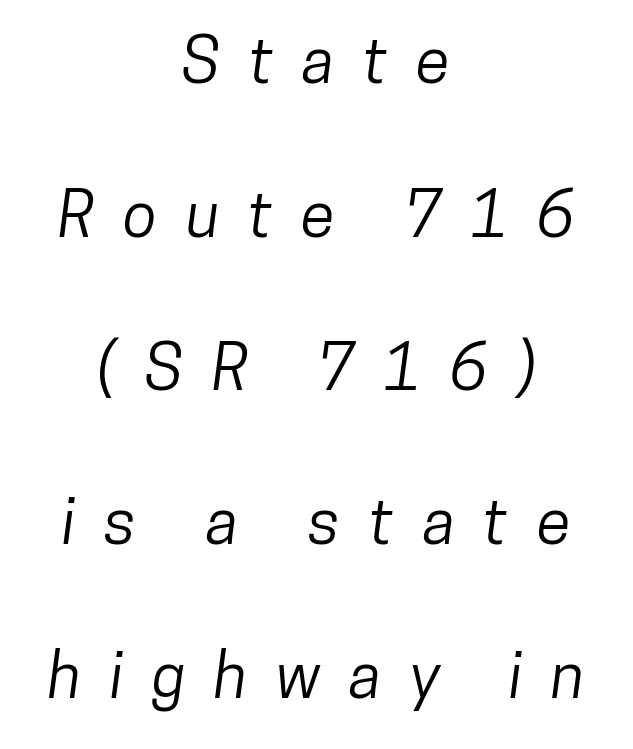
These lines stand farther apart than default settings would place them. Glyph-to-glyph distance is far greater than everyday printed text. The paragraph shown floats in the horizontal middle. Think of a printed novel: that variable character pitch is what you see here. Lines of text with bare space underneath. The rendering shows plain stroke endings on the letterforms — a sans-serif design.
